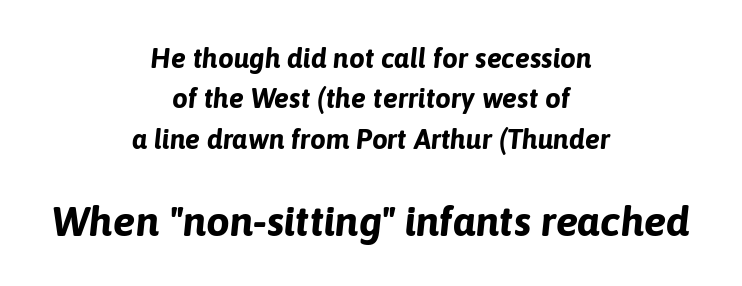
Q: Is the text bold? A: Yes.
Q: Is the text italic (slanted)? A: Yes, it leans right by about 6 degrees.
Q: Is the text underlined? A: No.
Q: How is the paragraph aligned? A: Centered.
Q: Is the spacing between letters normal or unusually wide? A: Normal.
Q: Is the spacing between lines tight, normal or loose? A: Normal.
Q: Which block of text is set in a larger size, the first (top) or the second (bottom)? A: The second (bottom) one.
Q: Width (condensed, normal, or wide)? A: Normal.
Q: Stroke contrast? A: Low.
Q: x-height? A: Medium.
Q: Monospaced? A: No.
